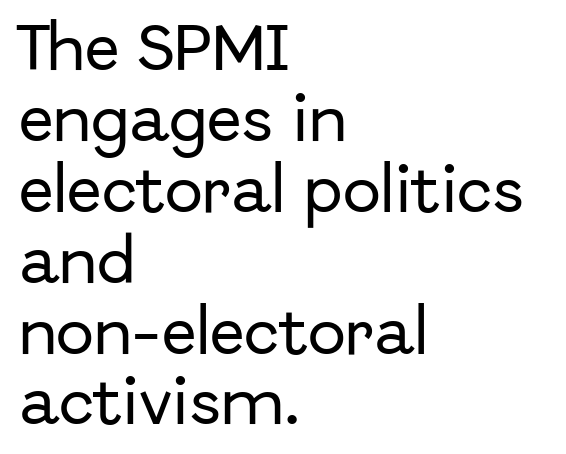
If you measured baseline to baseline, you'd find a middling distance. Alignment: flush left. Looks like regular typesetting: each glyph gets only the width it needs. The lettering holds an erect, upright posture throughout. The tracking reads as untouched default to a designer's eye.
